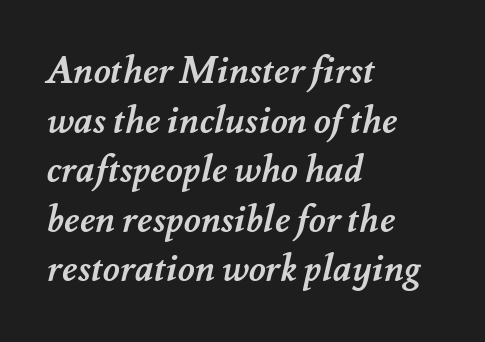
Q: Is the text bold? A: Yes.
Q: Is the text underlined? A: No.
Q: How is the paragraph aligned? A: Left-aligned.
Q: Is the spacing between letters normal or unusually wide? A: Normal.
Q: Is the spacing between lines tight, normal or loose? A: Normal.
Q: Width (condensed, normal, or wide)? A: Normal.
Q: Stroke contrast? A: Medium.
Q: x-height? A: Small.
Q: Monospaced? A: No.
